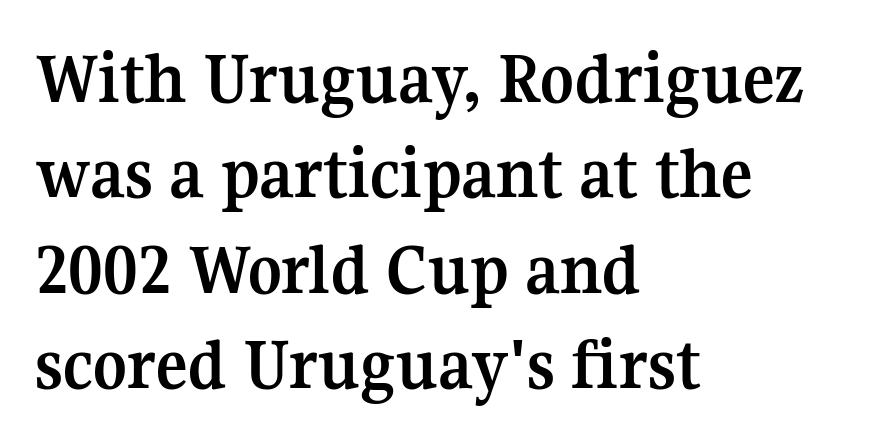
Q: Is the text bold? A: Yes.
Q: Is the text italic (slanted)? A: No, it is upright.
Q: Is the typeface a serif or a sans-serif typeface? A: Serif.
Q: Is the text underlined? A: No.
Q: How is the paragraph aligned? A: Left-aligned.
Q: Is the spacing between letters normal or unusually wide? A: Normal.
Q: Is the spacing between lines tight, normal or loose? A: Normal.
Q: Width (condensed, normal, or wide)? A: Normal.
Q: Stroke contrast? A: Medium.
Q: x-height? A: Medium.
Q: Monospaced? A: No.
